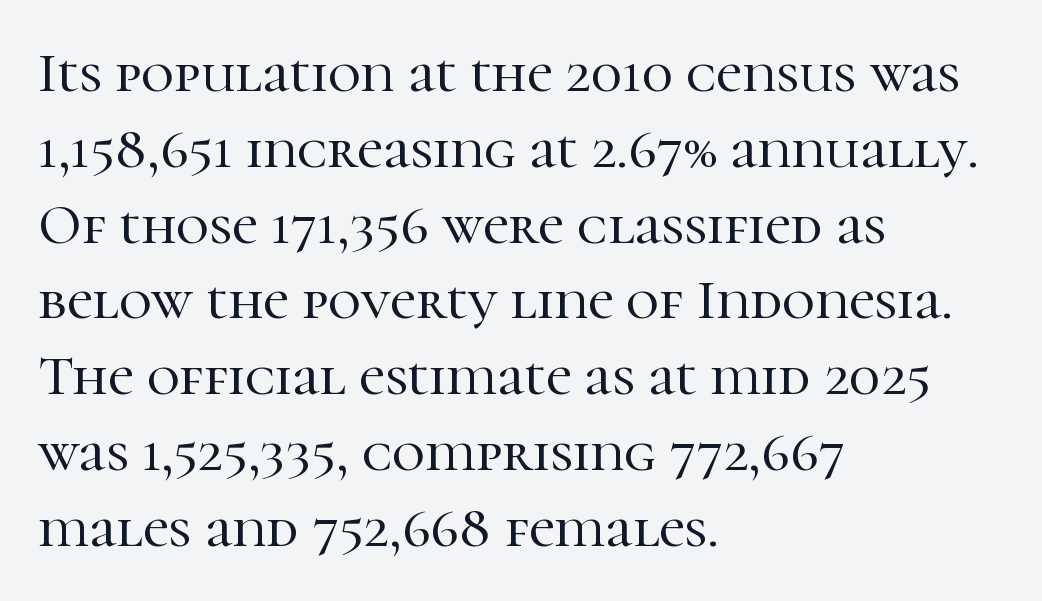
The image shows 57 px serif type, upright; set left-aligned, normal line spacing (1.33x), normal letter spacing, not underlined; high stroke contrast and a medium x-height.
